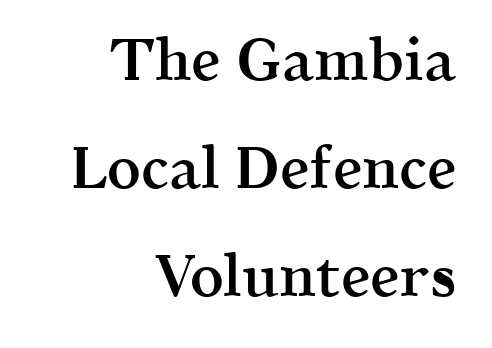
Ascenders rise straight up at ninety degrees. Unmarked baselines from the first word to the last. This rendering leaves character spacing at its baseline value. Stroke terminals: seriffed. Leftover space on each line is placed entirely before the opening word.
